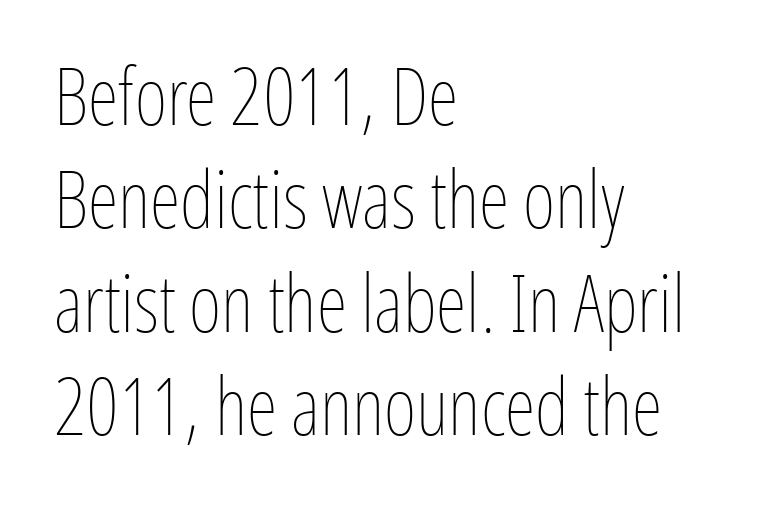
Q: Is the text bold? A: No.
Q: Is the text italic (slanted)? A: No, it is upright.
Q: Is the text underlined? A: No.
Q: How is the paragraph aligned? A: Left-aligned.
Q: Is the spacing between letters normal or unusually wide? A: Normal.
Q: Is the spacing between lines tight, normal or loose? A: Normal.
Q: Width (condensed, normal, or wide)? A: Condensed.
Q: Stroke contrast? A: Low.
Q: x-height? A: Medium.
Q: Monospaced? A: No.
